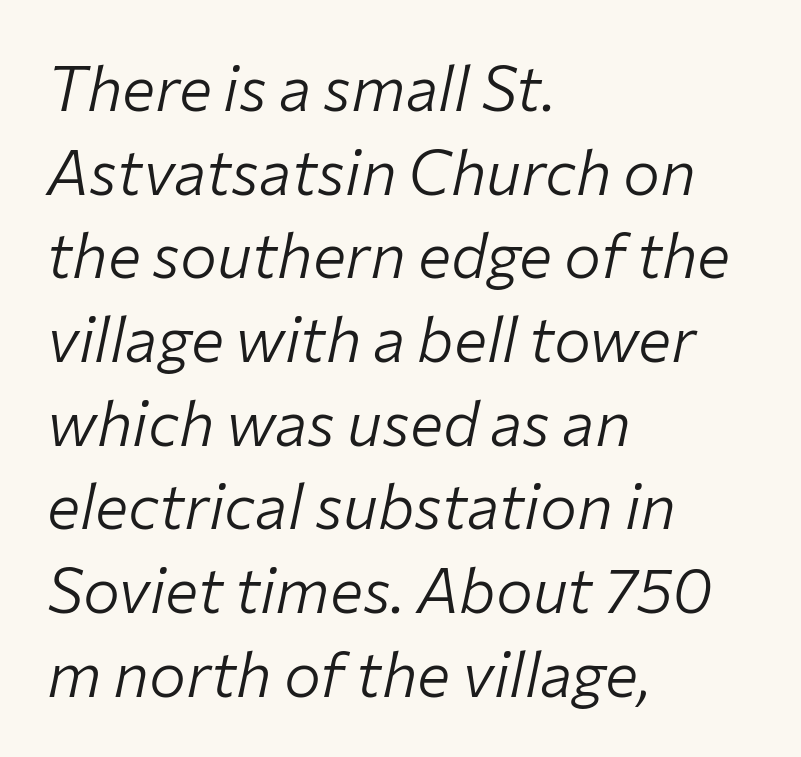
{"italic": "yes", "lean": "right", "slant_degrees": 12, "bold": "no", "weight": "light", "width": "normal", "stroke_contrast": "low", "x_height": "medium", "monospaced": "no", "underline": "no", "align": "left", "line_spacing": "normal", "line_spacing_ratio": 1.35, "letter_spacing": "normal", "letter_spacing_em": 0.0, "glyph_px": 62}
